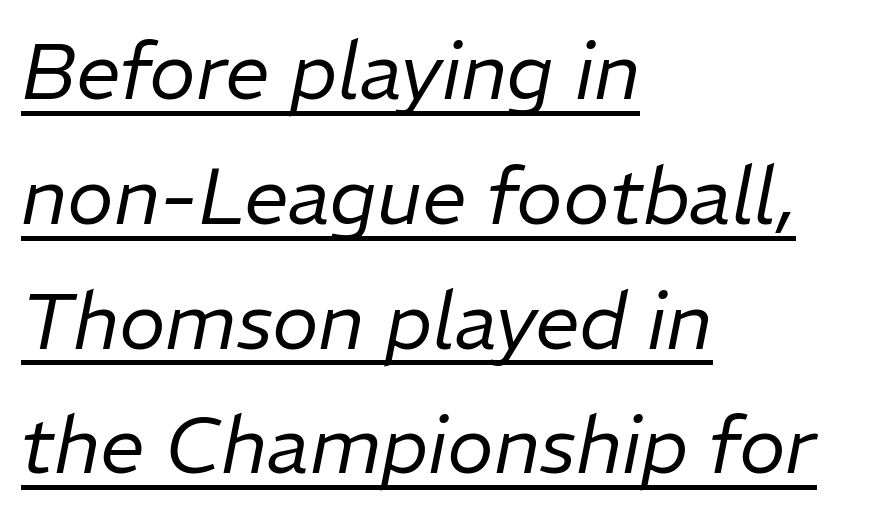
{"italic": "yes", "lean": "right", "slant_degrees": 11, "bold": "no", "weight": "regular", "width": "normal", "stroke_contrast": "low", "x_height": "medium", "monospaced": "no", "underline": "yes", "align": "left", "line_spacing": "normal", "line_spacing_ratio": 1.58, "letter_spacing": "normal", "letter_spacing_em": 0.0, "glyph_px": 79}
